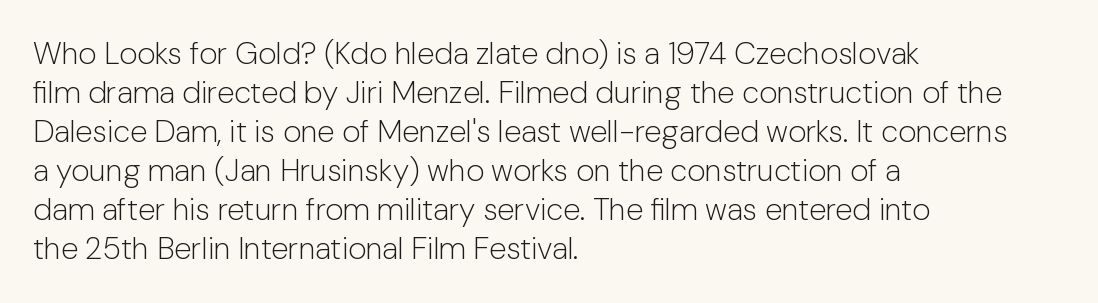
The image shows 31 px light sans-serif type, upright; set left-aligned, normal line spacing (1.26x), normal letter spacing, not underlined; low stroke contrast and a medium x-height.
